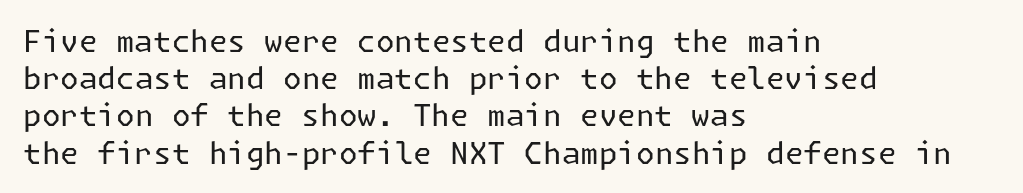
Caption: multi-line text, flush left, ragged right. You can tell it's not italic because the verticals are truly vertical. Nobody touched the tracking dial on this one. Unbolded letterforms with no extra heft. The type family on display is of the sans-serif kind.
